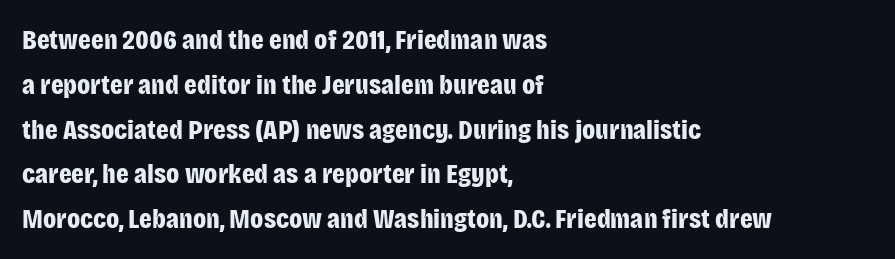
Q: Is the text bold? A: Yes.
Q: Is the text italic (slanted)? A: No, it is upright.
Q: Is the typeface a serif or a sans-serif typeface? A: Sans-serif.
Q: Is the text underlined? A: No.
Q: How is the paragraph aligned? A: Left-aligned.
Q: Is the spacing between letters normal or unusually wide? A: Normal.
Q: Is the spacing between lines tight, normal or loose? A: Normal.
Q: Width (condensed, normal, or wide)? A: Condensed.
Q: Stroke contrast? A: Low.
Q: x-height? A: Large.
Q: Monospaced? A: No.
